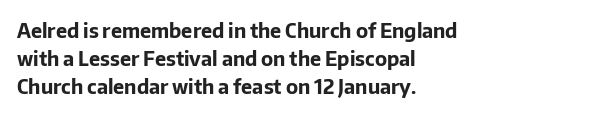
The image shows 20 px bold type, upright; set left-aligned, normal line spacing (1.39x), normal letter spacing, not underlined.
